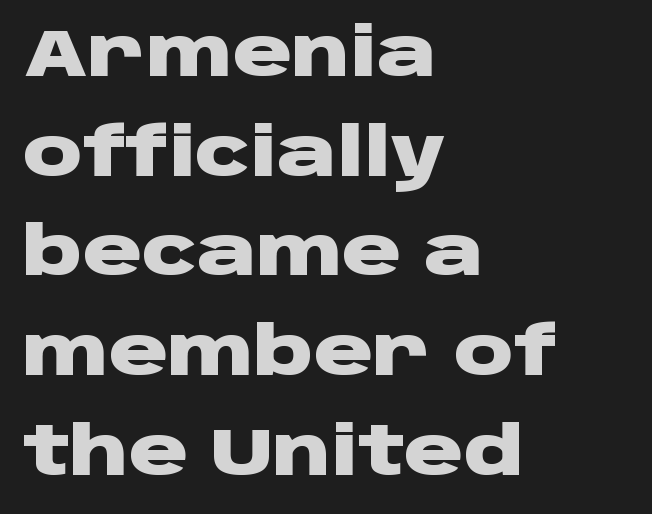
{"serif": "no", "italic": "no", "bold": "yes", "weight": "heavy", "width": "wide", "stroke_contrast": "low", "x_height": "large", "monospaced": "no", "underline": "no", "align": "left", "line_spacing": "normal", "line_spacing_ratio": 1.51, "letter_spacing": "normal", "letter_spacing_em": 0.0, "glyph_px": 66}
